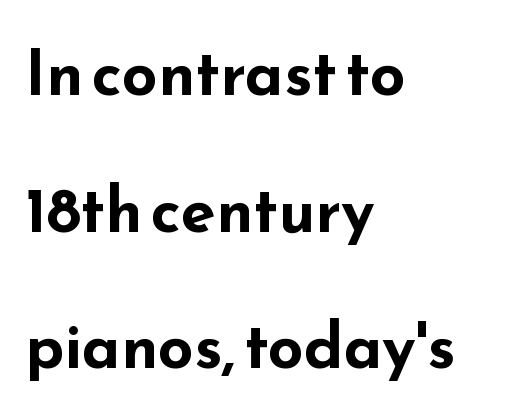
Q: Is the text bold? A: Yes.
Q: Is the text italic (slanted)? A: No, it is upright.
Q: Is the typeface a serif or a sans-serif typeface? A: Sans-serif.
Q: Is the text underlined? A: No.
Q: How is the paragraph aligned? A: Left-aligned.
Q: Is the spacing between letters normal or unusually wide? A: Normal.
Q: Is the spacing between lines tight, normal or loose? A: Loose.
Q: Width (condensed, normal, or wide)? A: Wide.
Q: Stroke contrast? A: Low.
Q: x-height? A: Small.
Q: Monospaced? A: No.
